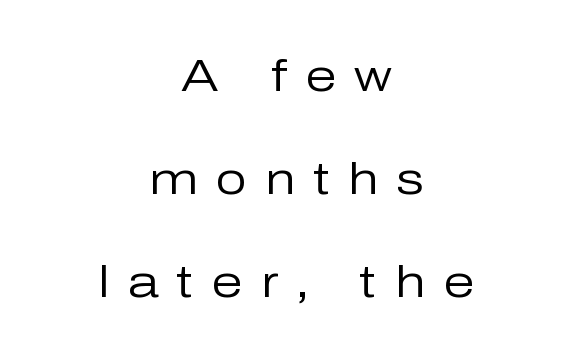
Q: Is the text bold? A: No.
Q: Is the text italic (slanted)? A: No, it is upright.
Q: Is the typeface a serif or a sans-serif typeface? A: Sans-serif.
Q: Is the text underlined? A: No.
Q: How is the paragraph aligned? A: Centered.
Q: Is the spacing between letters normal or unusually wide? A: Unusually wide.
Q: Is the spacing between lines tight, normal or loose? A: Loose.
Q: Width (condensed, normal, or wide)? A: Normal.
Q: Stroke contrast? A: Low.
Q: x-height? A: Medium.
Q: Monospaced? A: No.
